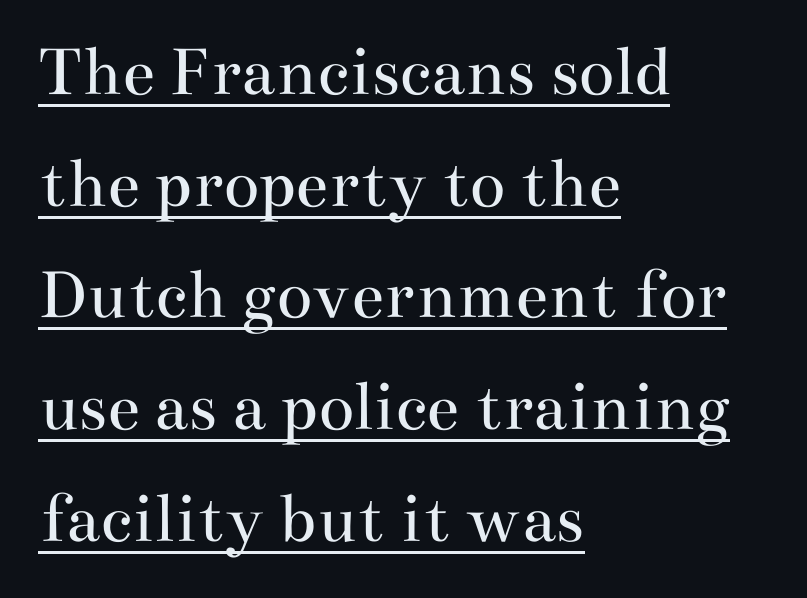
{"serif": "yes", "italic": "no", "bold": "no", "weight": "regular", "width": "wide", "stroke_contrast": "medium", "x_height": "small", "monospaced": "no", "underline": "yes", "align": "left", "line_spacing": "normal", "line_spacing_ratio": 1.51, "letter_spacing": "normal", "letter_spacing_em": 0.0, "glyph_px": 74}
